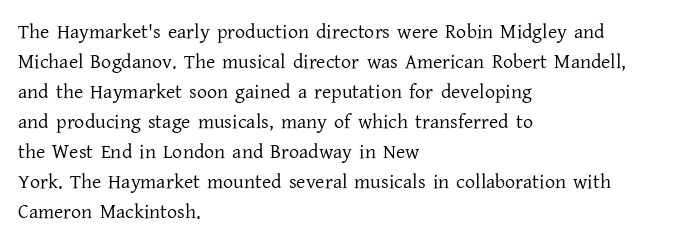
Q: Is the text bold? A: No.
Q: Is the text italic (slanted)? A: No, it is upright.
Q: Is the text underlined? A: No.
Q: How is the paragraph aligned? A: Left-aligned.
Q: Is the spacing between letters normal or unusually wide? A: Normal.
Q: Is the spacing between lines tight, normal or loose? A: Normal.
